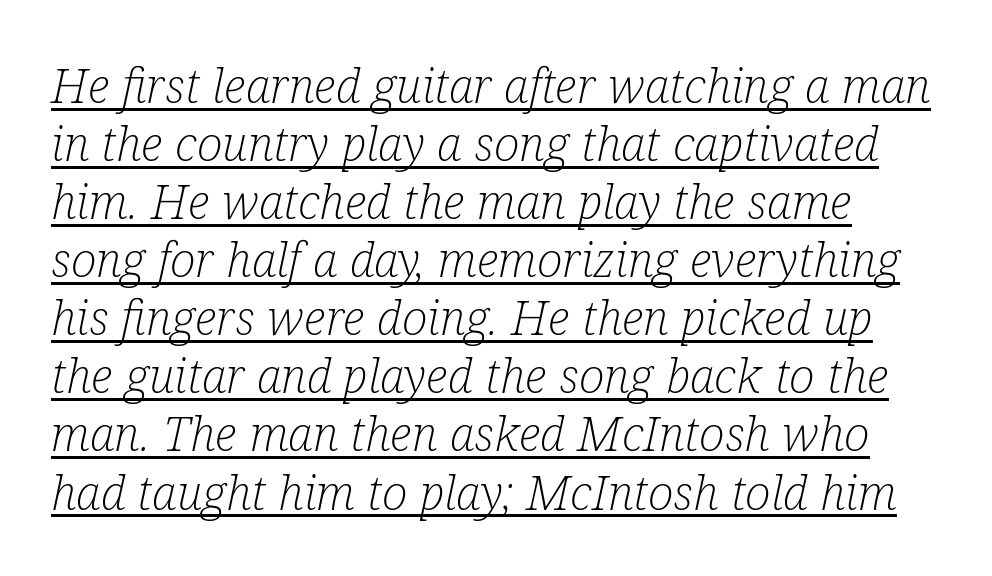
Spacing verdict: proportional, widths tailored to each character. Heft: none added — not bold. The paragraph shown leans on its left margin. Letterform terminals end in serifs throughout the passage. Somebody hit Ctrl+U on this one — the words are underlined.
